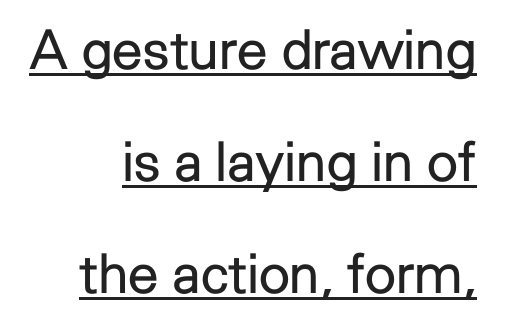
The image shows 55 px regular-weight sans-serif type, upright; set right-aligned, loose line spacing (2.04x), normal letter spacing, underlined; low stroke contrast and a medium x-height.
